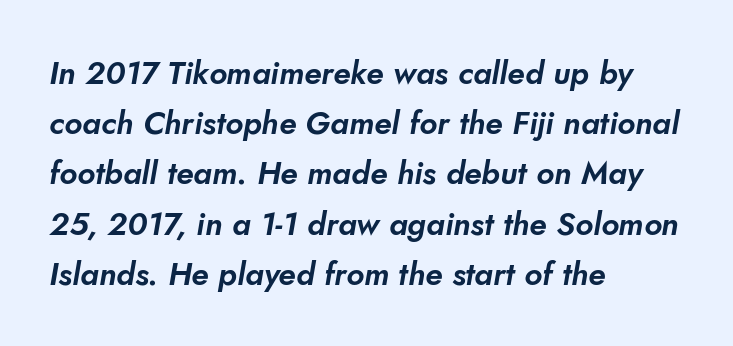
{"serif": "no", "width": "normal", "stroke_contrast": "low", "x_height": "small", "monospaced": "no", "underline": "no", "align": "left", "line_spacing": "normal", "line_spacing_ratio": 1.57, "letter_spacing": "normal", "letter_spacing_em": 0.0, "glyph_px": 32}
